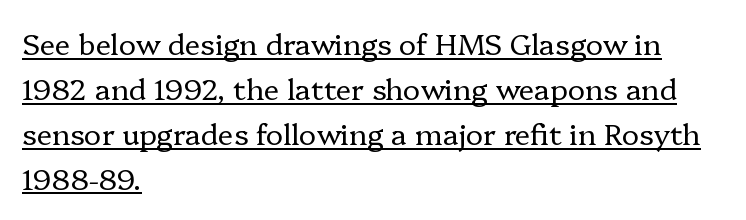
{"serif": "yes", "italic": "no", "bold": "no", "weight": "regular", "width": "normal", "stroke_contrast": "low", "x_height": "medium", "monospaced": "no", "underline": "yes", "align": "left", "line_spacing": "normal", "line_spacing_ratio": 1.55, "letter_spacing": "normal", "letter_spacing_em": 0.0, "glyph_px": 29}
